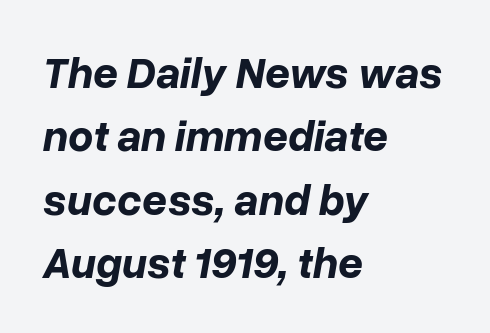
The specimen omits any rule beneath the text block's lines. Horizontal bands of white between lines are of average thickness. Is the type bold? Yes — the strokes are clearly thick and heavy. These lines are set flush left with a ragged right edge. Is this a fixed-width face? No — the glyphs have proportional, varying widths. Is the type slanted? Yes — the strokes lean at a clear angle.
